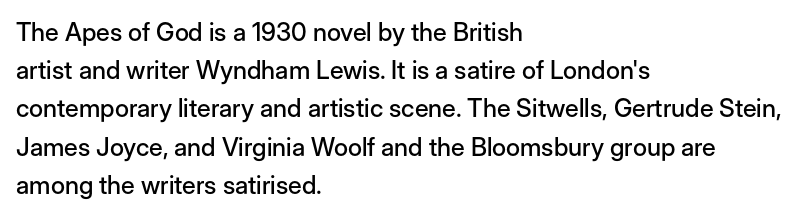
Q: Is the text italic (slanted)? A: No, it is upright.
Q: Is the text underlined? A: No.
Q: How is the paragraph aligned? A: Left-aligned.
Q: Is the spacing between letters normal or unusually wide? A: Normal.
Q: Is the spacing between lines tight, normal or loose? A: Normal.
